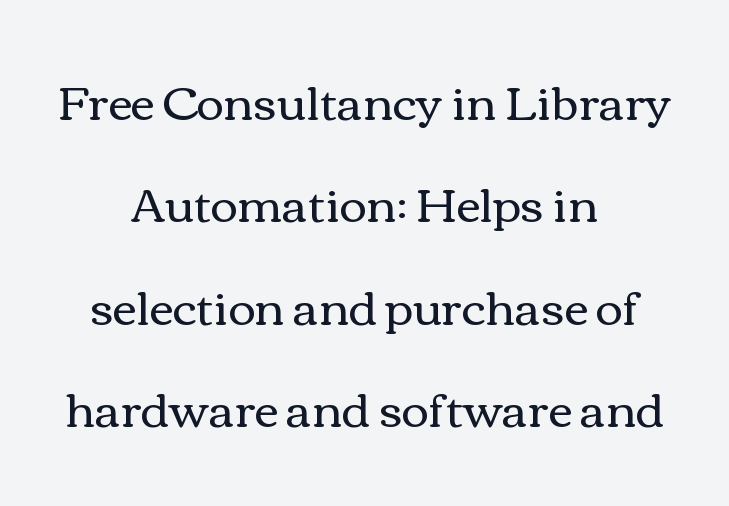
Q: Is the text bold? A: No.
Q: Is the text italic (slanted)? A: No, it is upright.
Q: Is the text underlined? A: No.
Q: How is the paragraph aligned? A: Centered.
Q: Is the spacing between letters normal or unusually wide? A: Normal.
Q: Is the spacing between lines tight, normal or loose? A: Loose.
Q: Width (condensed, normal, or wide)? A: Wide.
Q: x-height? A: Medium.
Q: Monospaced? A: No.
